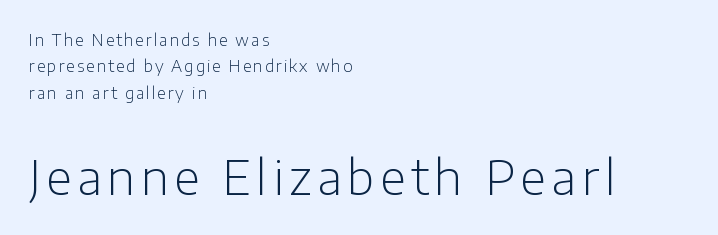
Ink coverage per letter is moderate at most. Descender tails drop into unmarked territory. These lines are rendered in a variable-pitch font. Upright lettering throughout. Which of the two is more prominent by size? The second, at the bottom. These lines are set flush left with a ragged right edge.
